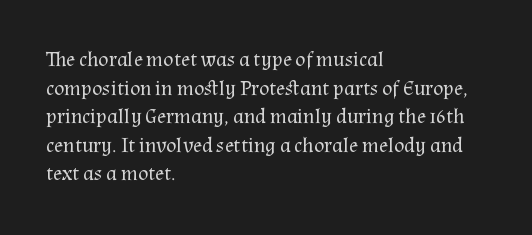
{"italic": "no", "bold": "no", "underline": "no", "align": "left", "line_spacing": "normal", "line_spacing_ratio": 1.36, "letter_spacing": "normal", "letter_spacing_em": 0.0, "glyph_px": 21}
